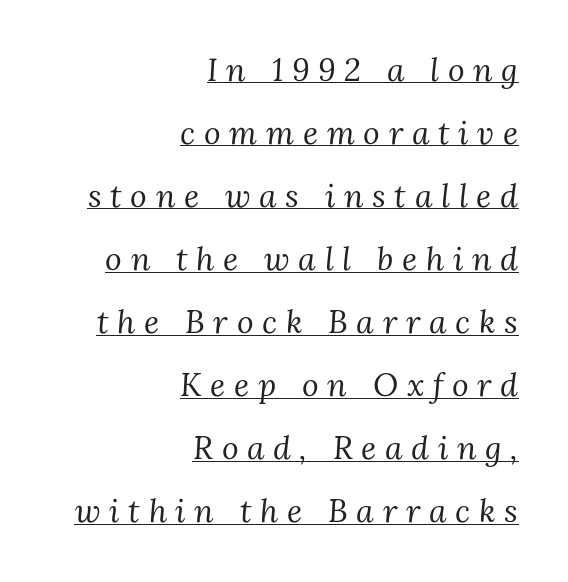
Q: Is the text bold? A: No.
Q: Is the text italic (slanted)? A: Yes, it leans right by about 3 degrees.
Q: Is the typeface a serif or a sans-serif typeface? A: Serif.
Q: Is the text underlined? A: Yes.
Q: How is the paragraph aligned? A: Right-aligned.
Q: Is the spacing between letters normal or unusually wide? A: Unusually wide.
Q: Is the spacing between lines tight, normal or loose? A: Loose.
Q: Width (condensed, normal, or wide)? A: Normal.
Q: Stroke contrast? A: Medium.
Q: x-height? A: Medium.
Q: Monospaced? A: No.
